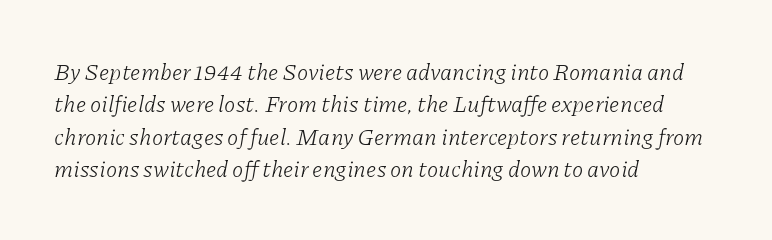
Q: Is the text bold? A: No.
Q: Is the text italic (slanted)? A: Yes, it leans right by about 11 degrees.
Q: Is the text underlined? A: No.
Q: How is the paragraph aligned? A: Left-aligned.
Q: Is the spacing between letters normal or unusually wide? A: Normal.
Q: Is the spacing between lines tight, normal or loose? A: Normal.
